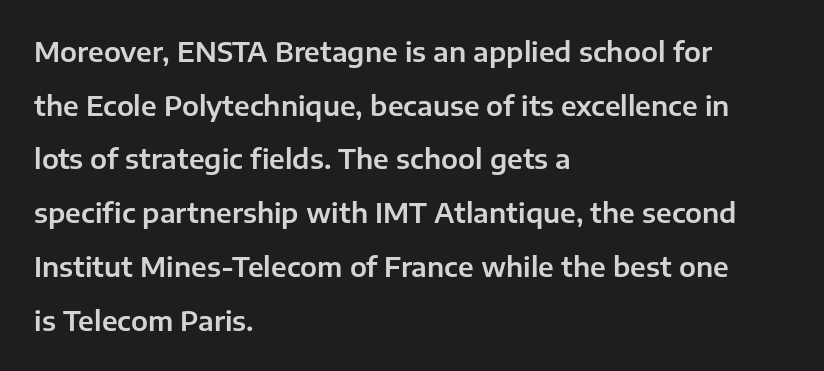
These lines keep a tight, regular rhythm from letter to letter. Loosely led — the rows are spread out. Quick note: underline off. Notice how the stems are strictly vertical — no italics here.
